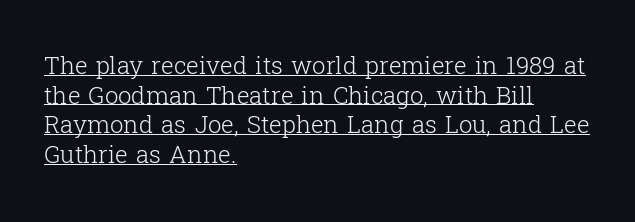
{"italic": "no", "bold": "no", "underline": "yes", "align": "left", "line_spacing_ratio": 1.23, "letter_spacing": "normal", "letter_spacing_em": 0.0, "glyph_px": 24}
